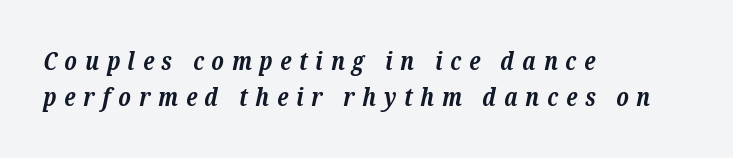
Q: Is the text bold? A: Yes.
Q: Is the text italic (slanted)? A: Yes, it leans right by about 12 degrees.
Q: Is the text underlined? A: No.
Q: How is the paragraph aligned? A: Left-aligned.
Q: Is the spacing between letters normal or unusually wide? A: Unusually wide.
Q: Is the spacing between lines tight, normal or loose? A: Normal.
